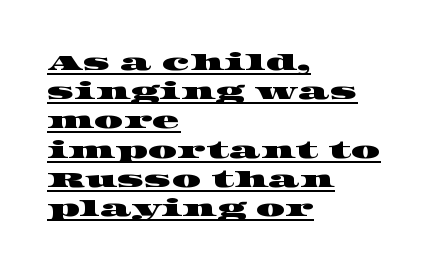
{"underline": "yes", "align": "left", "line_spacing": "normal", "line_spacing_ratio": 1.27, "letter_spacing": "normal", "letter_spacing_em": 0.0, "glyph_px": 23}
